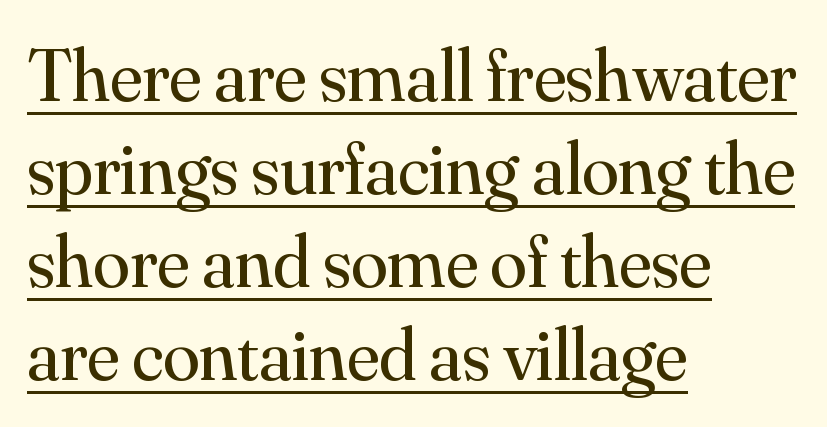
{"serif": "yes", "italic": "no", "bold": "no", "weight": "regular", "width": "normal", "stroke_contrast": "medium", "x_height": "small", "monospaced": "no", "underline": "yes", "align": "left", "line_spacing_ratio": 1.24, "letter_spacing": "normal", "letter_spacing_em": 0.0, "glyph_px": 75}
